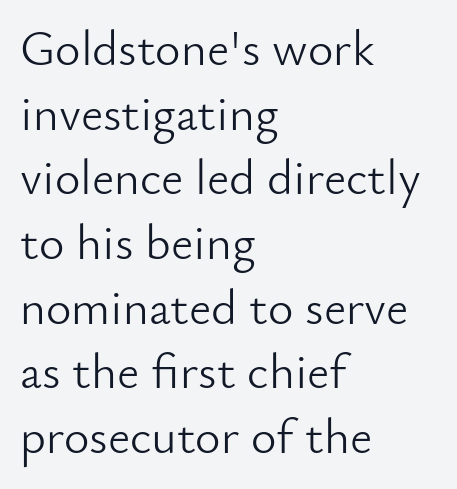
Q: Is the text bold? A: No.
Q: Is the text italic (slanted)? A: No, it is upright.
Q: Is the typeface a serif or a sans-serif typeface? A: Sans-serif.
Q: Is the text underlined? A: No.
Q: How is the paragraph aligned? A: Left-aligned.
Q: Is the spacing between letters normal or unusually wide? A: Normal.
Q: Is the spacing between lines tight, normal or loose? A: Normal.
Q: Width (condensed, normal, or wide)? A: Normal.
Q: Stroke contrast? A: Low.
Q: x-height? A: Small.
Q: Monospaced? A: No.
